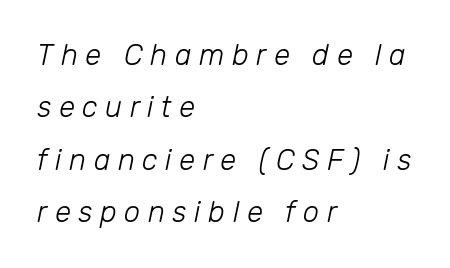
The letters are slanted; this is an italic face. Only glyphs here, with clear space below each row. Horizontally, the lines are justified to the leading edge only. Caption: face not bold, strokes unweighted. Short note: letters widely spaced.
